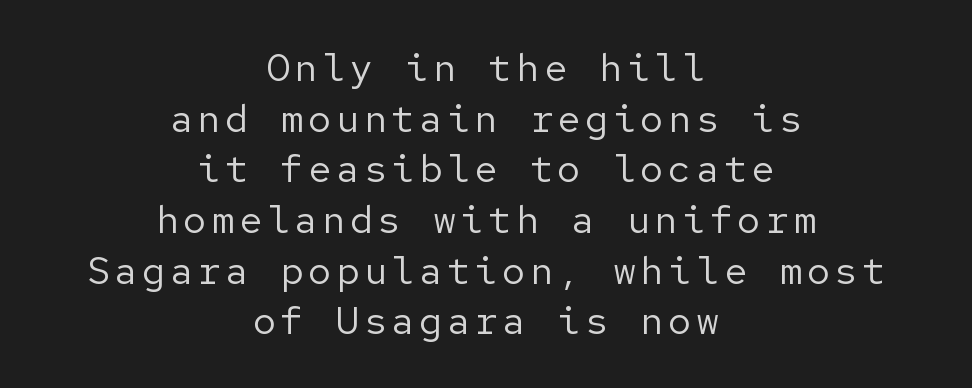
The image shows 39 px regular-weight sans-serif type, upright; set centered, normal line spacing (1.3x), not underlined; low stroke contrast and a medium x-height.
